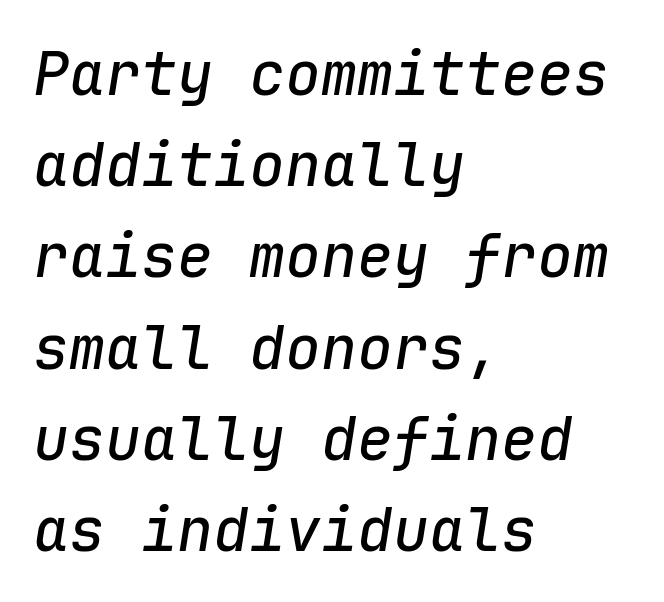
The image shows 60 px text type, italic (leaning right), monospaced; set left-aligned, normal line spacing (1.52x), normal letter spacing, not underlined; low stroke contrast and a medium x-height.
